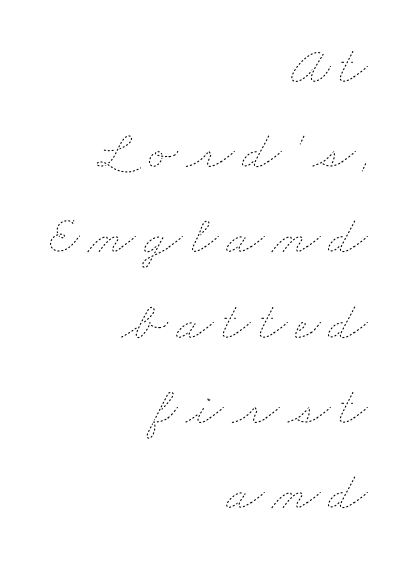
{"bold": "no", "weight": "thin", "width": "wide", "stroke_contrast": "low", "x_height": "small", "monospaced": "no", "underline": "no", "align": "right", "line_spacing": "normal", "line_spacing_ratio": 1.55, "glyph_px": 55}
